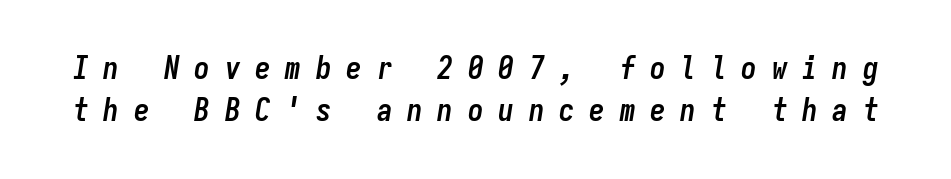
{"italic": "yes", "lean": "right", "slant_degrees": 9, "bold": "yes", "weight": "semibold", "width": "condensed", "stroke_contrast": "low", "x_height": "medium", "monospaced": "yes", "underline": "no", "line_spacing": "normal", "line_spacing_ratio": 1.35, "letter_spacing": "wide", "letter_spacing_em": 0.48, "glyph_px": 31}
